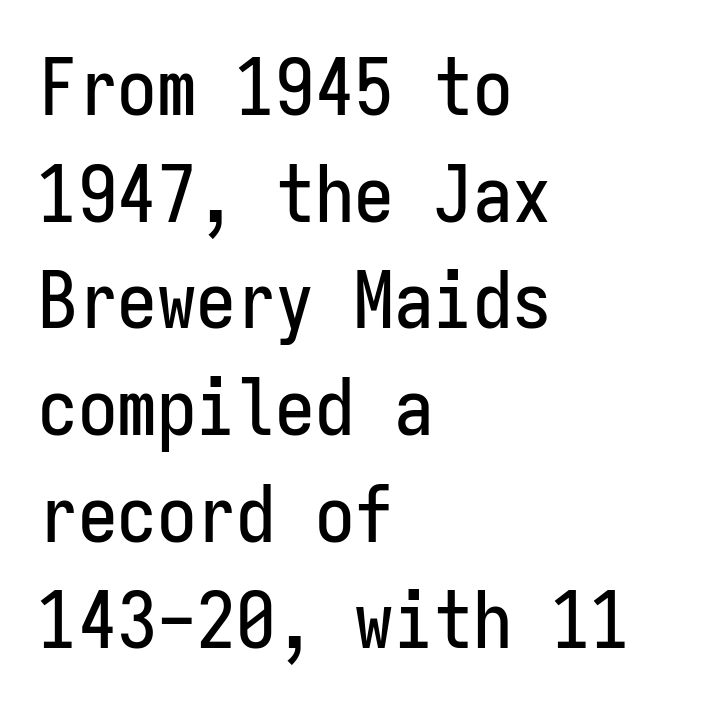
The image shows 79 px condensed sans-serif type, upright, monospaced; set left-aligned, normal line spacing (1.35x), normal letter spacing, not underlined; low stroke contrast and a medium x-height.
